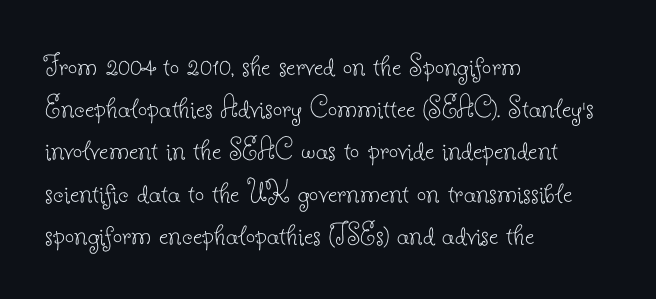
The block of text has a typical density, with ordinary space between rows. This sample uses an upright cut, with every glyph sitting square on the baseline. Stroke thickness stays within the range of a standard reading face or lighter. The face used here is proportionally spaced, like ordinary book or web type. Anything drawn beneath the words? Only blank space. The rendering anchors every line to the left-hand side.
